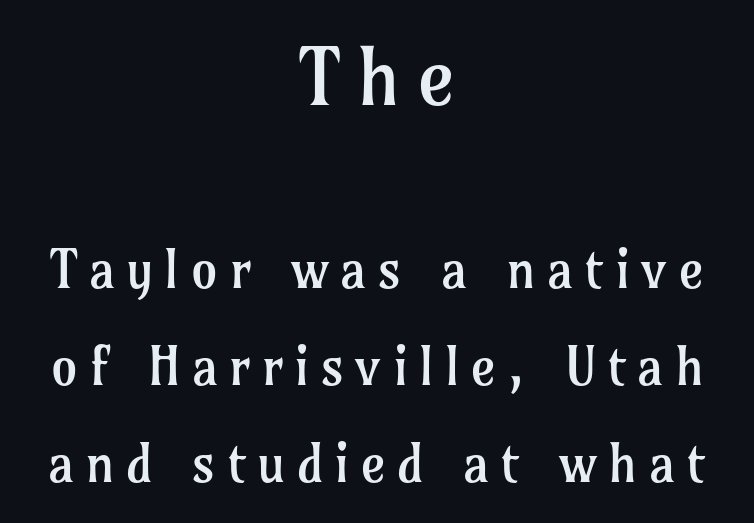
Q: Is the text bold? A: No.
Q: Is the text italic (slanted)? A: No, it is upright.
Q: Is the typeface a serif or a sans-serif typeface? A: Serif.
Q: Is the text underlined? A: No.
Q: How is the paragraph aligned? A: Centered.
Q: Is the spacing between letters normal or unusually wide? A: Unusually wide.
Q: Which block of text is set in a larger size, the first (top) or the second (bottom)? A: The first (top) one.
Q: Width (condensed, normal, or wide)? A: Normal.
Q: Stroke contrast? A: Low.
Q: x-height? A: Medium.
Q: Monospaced? A: No.
